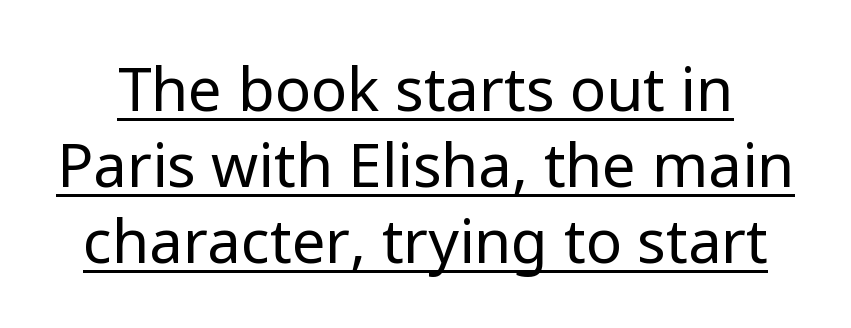
Q: Is the text bold? A: No.
Q: Is the text italic (slanted)? A: No, it is upright.
Q: Is the typeface a serif or a sans-serif typeface? A: Sans-serif.
Q: Is the text underlined? A: Yes.
Q: Is the spacing between letters normal or unusually wide? A: Normal.
Q: Is the spacing between lines tight, normal or loose? A: Normal.
Q: Width (condensed, normal, or wide)? A: Normal.
Q: Stroke contrast? A: Low.
Q: x-height? A: Medium.
Q: Monospaced? A: No.
